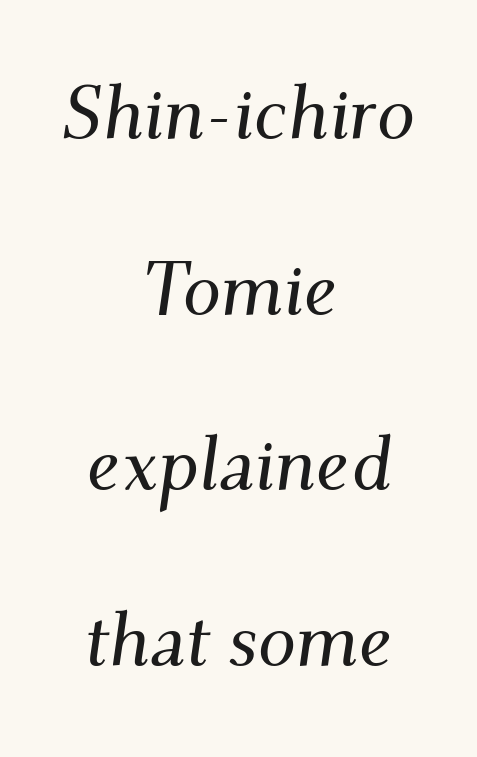
{"serif": "yes", "italic": "yes", "lean": "right", "slant_degrees": 9, "width": "normal", "stroke_contrast": "medium", "x_height": "small", "monospaced": "no", "underline": "no", "align": "center", "line_spacing": "loose", "line_spacing_ratio": 2.31, "letter_spacing": "normal", "letter_spacing_em": 0.0, "glyph_px": 76}
